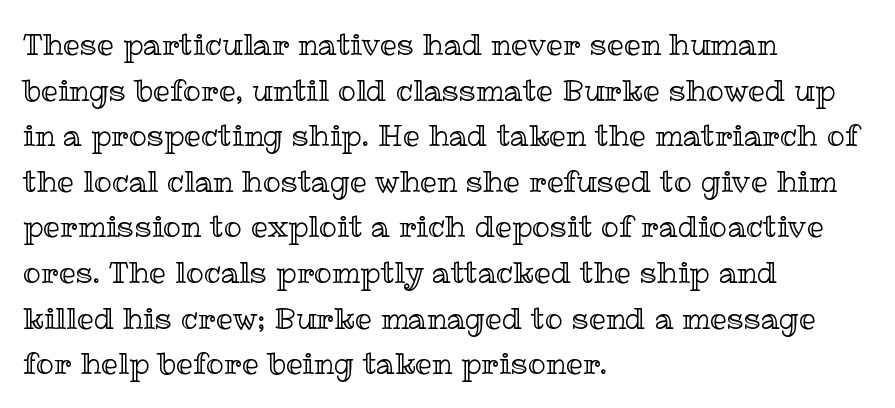
Q: Is the text italic (slanted)? A: No, it is upright.
Q: Is the text underlined? A: No.
Q: How is the paragraph aligned? A: Left-aligned.
Q: Is the spacing between letters normal or unusually wide? A: Normal.
Q: Is the spacing between lines tight, normal or loose? A: Normal.
Q: Width (condensed, normal, or wide)? A: Normal.
Q: x-height? A: Medium.
Q: Monospaced? A: No.
